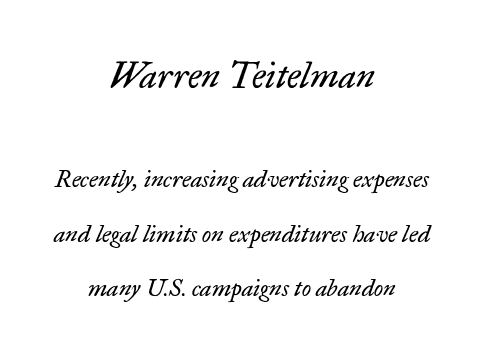
Every row of glyphs is offset so its center matches the block's center. Think of a printed novel: that variable character pitch is what you see here. No chunkiness to these letters — they're not bold. In terms of letterspacing, this is plain default setting. Does the bottom block carry the larger type? No, the top block does. The font family rendered here belongs to the serif group.
